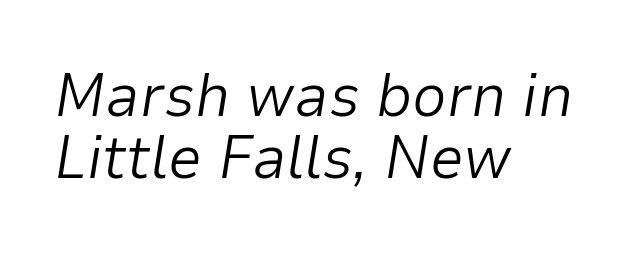
The rendering uses natural spacing where letterforms have individual widths. Teacher's note: observe the even left margin — that is flush-left alignment. Between one letter and the next there's only the usual sliver of space. Whoever set this chose condensed vertical rhythm over breathing room. When letters slant like this, we call the style italic. Has an underline been added? It has not.
